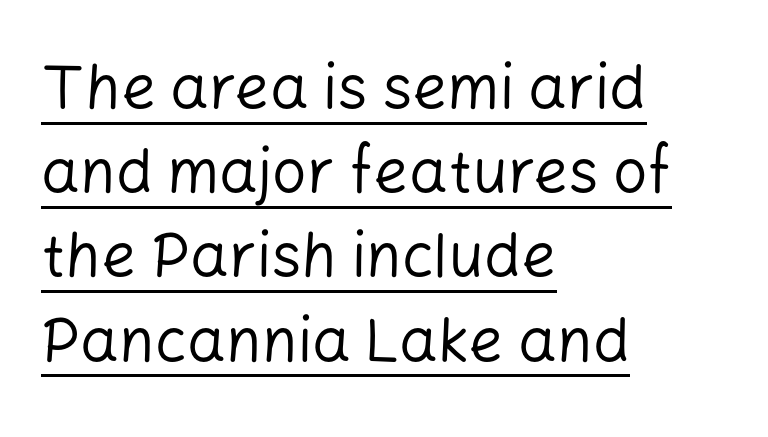
Q: Is the text bold? A: No.
Q: Is the text italic (slanted)? A: No, it is upright.
Q: Is the typeface a serif or a sans-serif typeface? A: Sans-serif.
Q: Is the text underlined? A: Yes.
Q: How is the paragraph aligned? A: Left-aligned.
Q: Is the spacing between letters normal or unusually wide? A: Normal.
Q: Is the spacing between lines tight, normal or loose? A: Normal.
Q: Width (condensed, normal, or wide)? A: Normal.
Q: Stroke contrast? A: Low.
Q: x-height? A: Medium.
Q: Monospaced? A: No.
